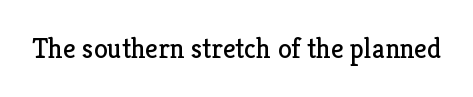
The image shows 28 px regular-weight serif type, upright; set normal letter spacing, not underlined; low stroke contrast and a medium x-height.
